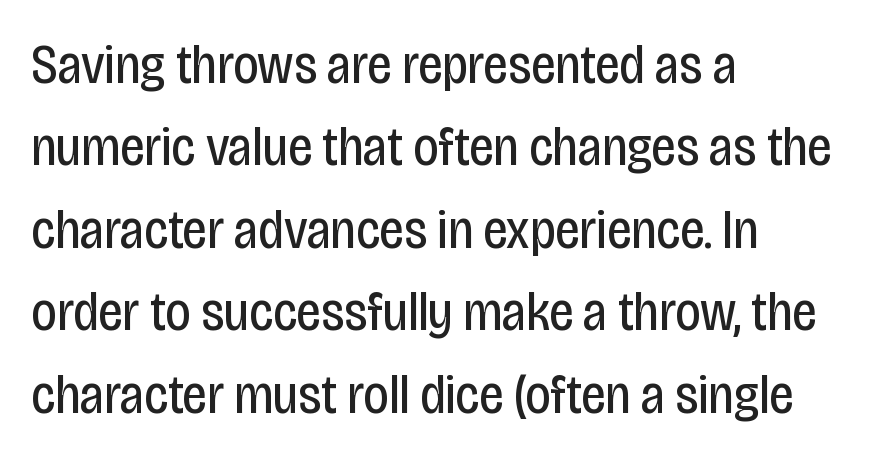
The face used here is proportionally spaced, like ordinary book or web type. The passage shown stacks its lines at a standard gap. This sample uses an upright cut, with every glyph sitting square on the baseline. Weight class: somewhere from thin through regular. Underline: absent.
